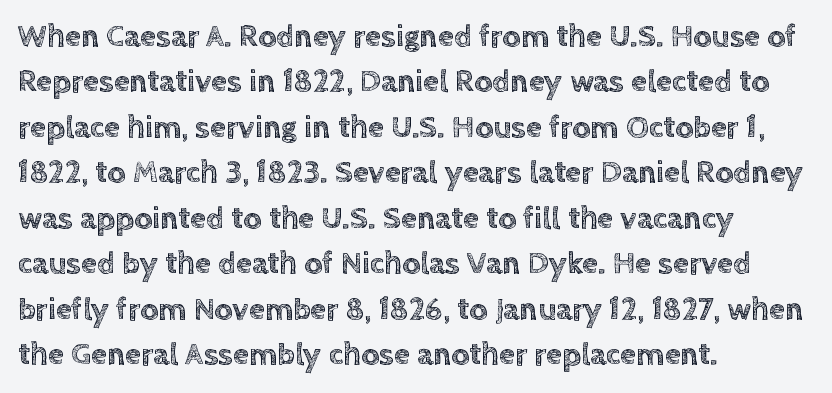
Q: Is the text italic (slanted)? A: No, it is upright.
Q: Is the text underlined? A: No.
Q: How is the paragraph aligned? A: Left-aligned.
Q: Is the spacing between letters normal or unusually wide? A: Normal.
Q: Is the spacing between lines tight, normal or loose? A: Normal.
Q: Width (condensed, normal, or wide)? A: Normal.
Q: x-height? A: Large.
Q: Monospaced? A: No.
